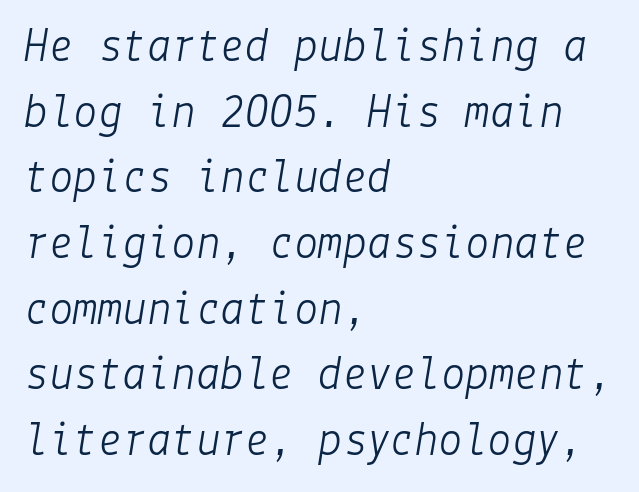
{"italic": "yes", "lean": "right", "slant_degrees": 9, "bold": "no", "weight": "light", "width": "normal", "stroke_contrast": "low", "x_height": "medium", "underline": "no", "align": "left", "line_spacing": "normal", "line_spacing_ratio": 1.34, "letter_spacing": "normal", "letter_spacing_em": 0.0, "glyph_px": 49}
